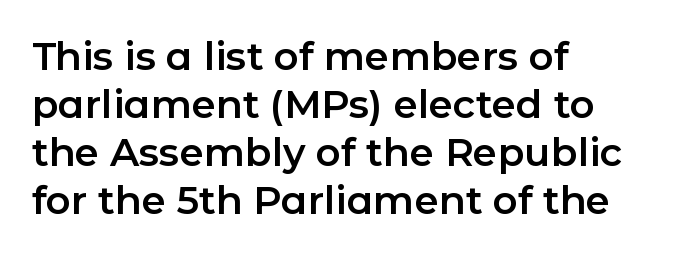
The image shows 39 px sans-serif type, upright; set left-aligned, line spacing 1.23x, normal letter spacing, not underlined; low stroke contrast and a medium x-height.
